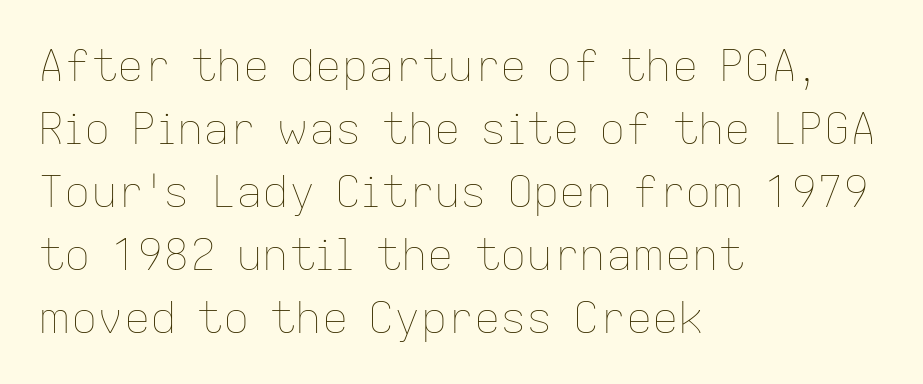
Q: Is the text bold? A: No.
Q: Is the text italic (slanted)? A: No, it is upright.
Q: Is the text underlined? A: No.
Q: How is the paragraph aligned? A: Left-aligned.
Q: Is the spacing between letters normal or unusually wide? A: Normal.
Q: Is the spacing between lines tight, normal or loose? A: Normal.
Q: Width (condensed, normal, or wide)? A: Normal.
Q: Stroke contrast? A: Low.
Q: x-height? A: Medium.
Q: Monospaced? A: No.
